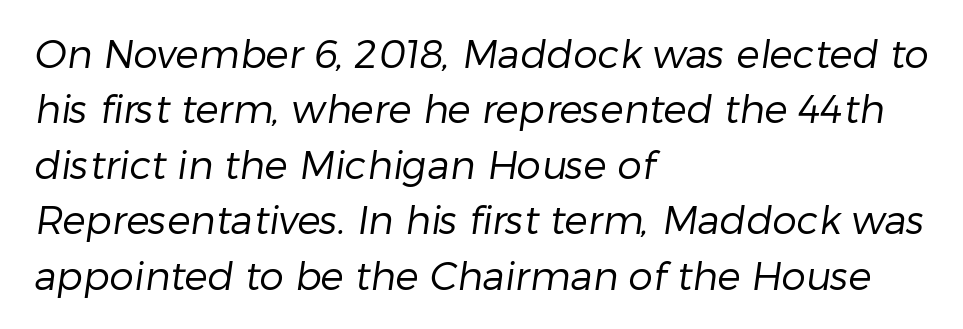
The image shows 39 px regular-weight sans-serif type; set left-aligned, normal line spacing (1.42x), normal letter spacing, not underlined; low stroke contrast and a medium x-height.
